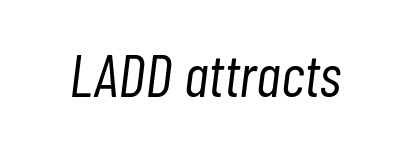
The image shows 60 px light, condensed type, italic (leaning right); set normal letter spacing, not underlined; low stroke contrast and a medium x-height.
